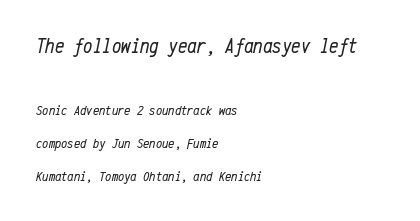
These lines keep a tight, regular rhythm from letter to letter. The baseline area is clear. Would a proofreader flag this as italicized? Yes. A great deal of white space separates one row of letters from the next.
